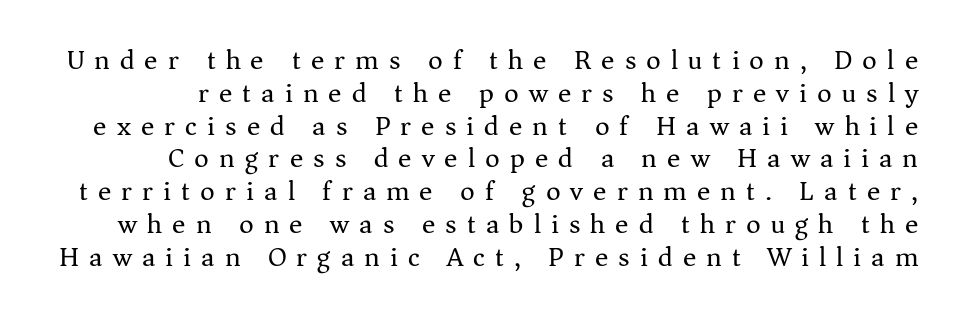
Q: Is the text bold? A: No.
Q: Is the text italic (slanted)? A: No, it is upright.
Q: Is the typeface a serif or a sans-serif typeface? A: Serif.
Q: Is the text underlined? A: No.
Q: How is the paragraph aligned? A: Right-aligned.
Q: Is the spacing between letters normal or unusually wide? A: Unusually wide.
Q: Width (condensed, normal, or wide)? A: Normal.
Q: Stroke contrast? A: Medium.
Q: x-height? A: Medium.
Q: Monospaced? A: No.
